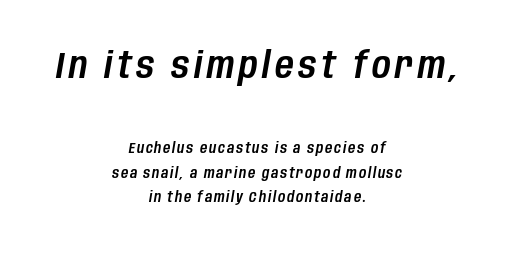
Scale decreases going downward across the two blocks. In terms of posture, this sample is oblique. In CSS terms this would be text-align: center. This sample has the flowing, uneven cadence of proportional lettering.
